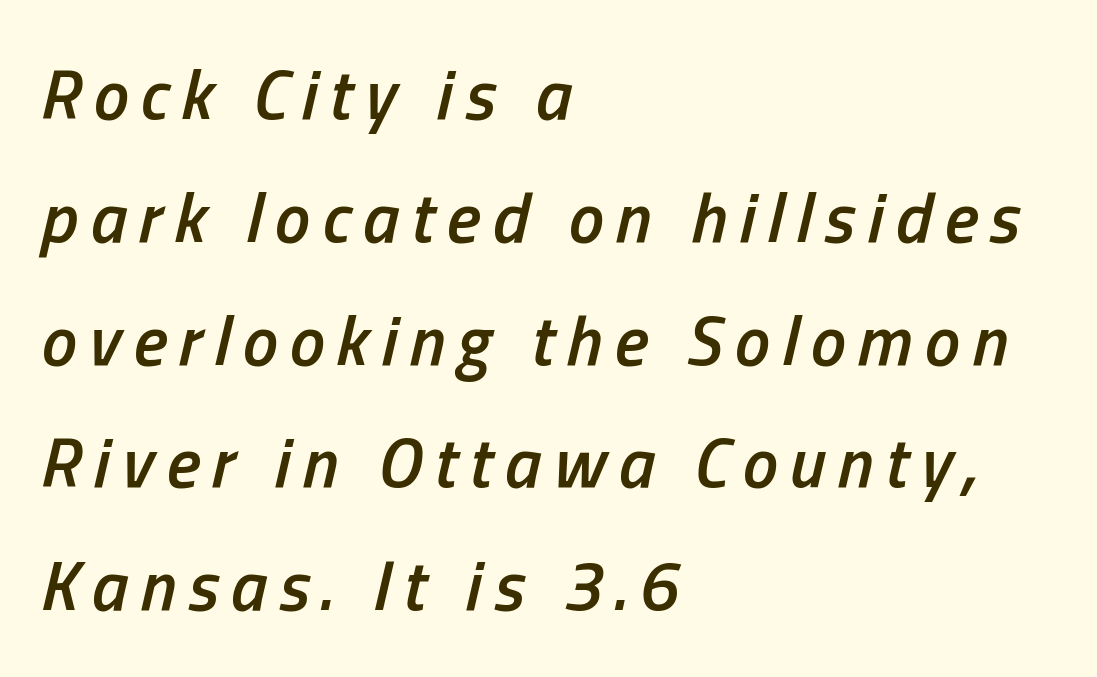
{"italic": "yes", "lean": "right", "slant_degrees": 13, "bold": "semi", "weight": "semibold", "width": "condensed", "stroke_contrast": "low", "x_height": "medium", "monospaced": "no", "underline": "no", "align": "left", "line_spacing_ratio": 1.73, "glyph_px": 71}
